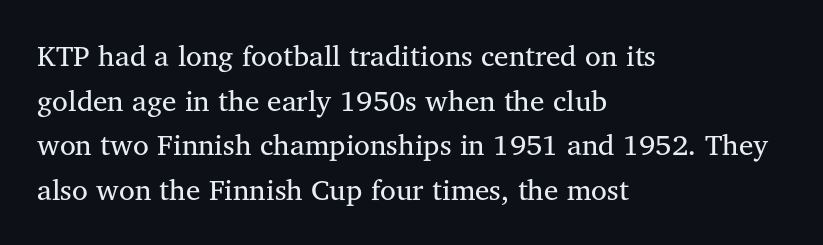
Check where the strokes stop: tiny serifs finish them off. The lettering stays uniformly vertical, giving the passage a roman look. The font is comparable to plain body text, perhaps lighter. This sample has the flowing, uneven cadence of proportional lettering.
